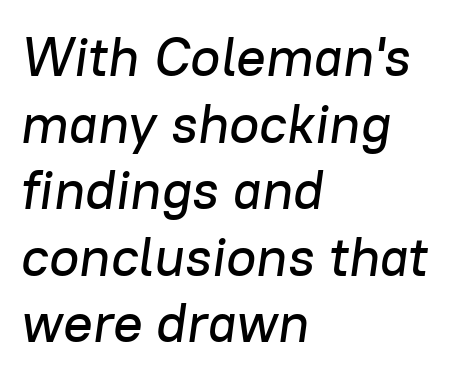
Q: Is the text italic (slanted)? A: Yes, it leans right by about 8 degrees.
Q: Is the text underlined? A: No.
Q: How is the paragraph aligned? A: Left-aligned.
Q: Is the spacing between letters normal or unusually wide? A: Normal.
Q: Width (condensed, normal, or wide)? A: Normal.
Q: Stroke contrast? A: Low.
Q: x-height? A: Medium.
Q: Monospaced? A: No.
